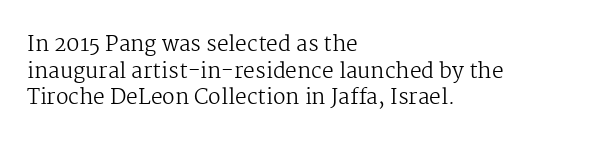
Q: Is the text bold? A: No.
Q: Is the text italic (slanted)? A: No, it is upright.
Q: Is the text underlined? A: No.
Q: How is the paragraph aligned? A: Left-aligned.
Q: Is the spacing between letters normal or unusually wide? A: Normal.
Q: Is the spacing between lines tight, normal or loose? A: Normal.
